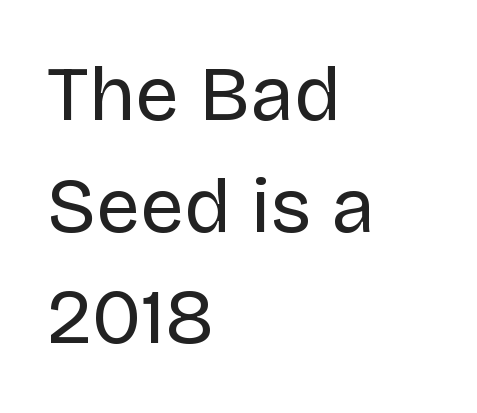
Q: Is the text bold? A: No.
Q: Is the text italic (slanted)? A: No, it is upright.
Q: Is the typeface a serif or a sans-serif typeface? A: Sans-serif.
Q: Is the text underlined? A: No.
Q: How is the paragraph aligned? A: Left-aligned.
Q: Is the spacing between letters normal or unusually wide? A: Normal.
Q: Is the spacing between lines tight, normal or loose? A: Normal.
Q: Width (condensed, normal, or wide)? A: Normal.
Q: Stroke contrast? A: Low.
Q: x-height? A: Large.
Q: Monospaced? A: No.
